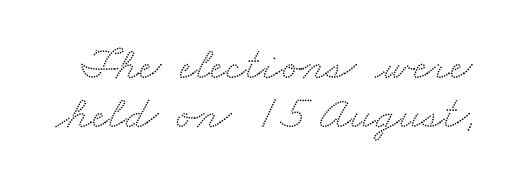
{"serif": "yes", "width": "wide", "stroke_contrast": "medium", "x_height": "small", "monospaced": "no", "underline": "no", "line_spacing": "tight", "line_spacing_ratio": 1.04, "letter_spacing": "normal", "letter_spacing_em": 0.0, "glyph_px": 47}
